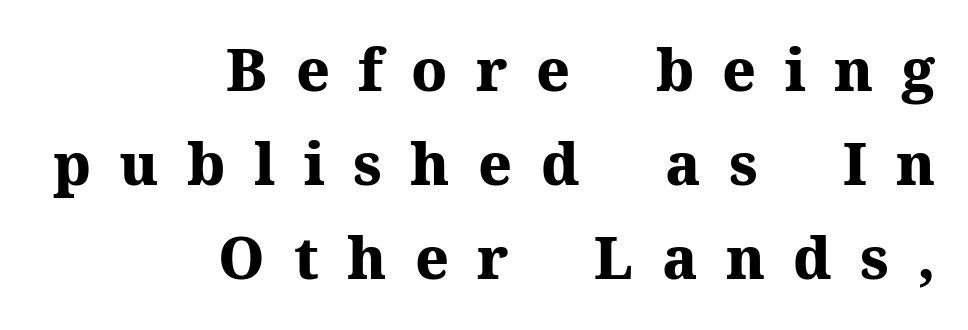
The image shows 58 px heavy serif type, upright; set right-aligned, normal line spacing (1.62x), unusually wide letter spacing (+0.49 em), not underlined; medium stroke contrast and a medium x-height.
